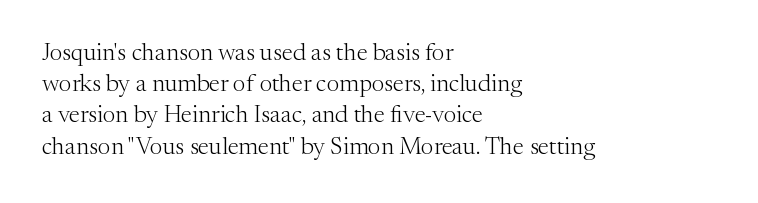
The image shows 24 px text type, upright; set left-aligned, normal line spacing (1.3x), normal letter spacing, not underlined.
